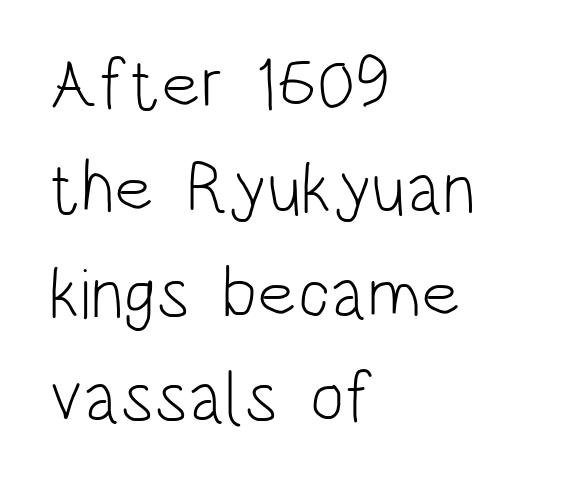
Q: Is the text bold? A: No.
Q: Is the text italic (slanted)? A: No, it is upright.
Q: Is the typeface a serif or a sans-serif typeface? A: Sans-serif.
Q: Is the text underlined? A: No.
Q: How is the paragraph aligned? A: Left-aligned.
Q: Is the spacing between letters normal or unusually wide? A: Normal.
Q: Is the spacing between lines tight, normal or loose? A: Normal.
Q: Width (condensed, normal, or wide)? A: Condensed.
Q: Stroke contrast? A: Low.
Q: x-height? A: Large.
Q: Monospaced? A: No.
